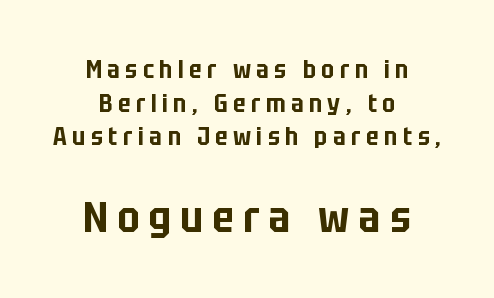
{"serif": "no", "italic": "no", "width": "condensed", "stroke_contrast": "low", "x_height": "large", "monospaced": "no", "underline": "no", "align": "center", "line_spacing": "normal", "line_spacing_ratio": 1.35, "letter_spacing": "wide", "letter_spacing_em": 0.22, "larger_block": "second", "size_ratio": 1.72, "glyph_px": 43}
